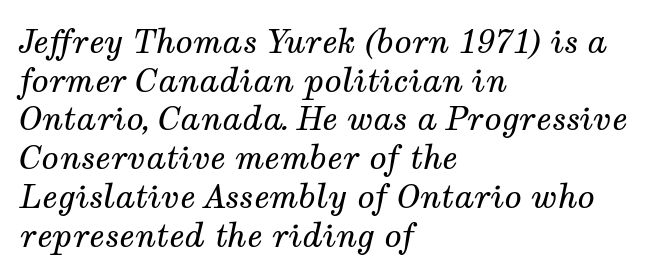
Q: Is the text bold? A: No.
Q: Is the text italic (slanted)? A: Yes, it leans right by about 12 degrees.
Q: Is the typeface a serif or a sans-serif typeface? A: Serif.
Q: Is the text underlined? A: No.
Q: How is the paragraph aligned? A: Left-aligned.
Q: Is the spacing between letters normal or unusually wide? A: Normal.
Q: Width (condensed, normal, or wide)? A: Normal.
Q: Stroke contrast? A: Medium.
Q: x-height? A: Medium.
Q: Monospaced? A: No.
